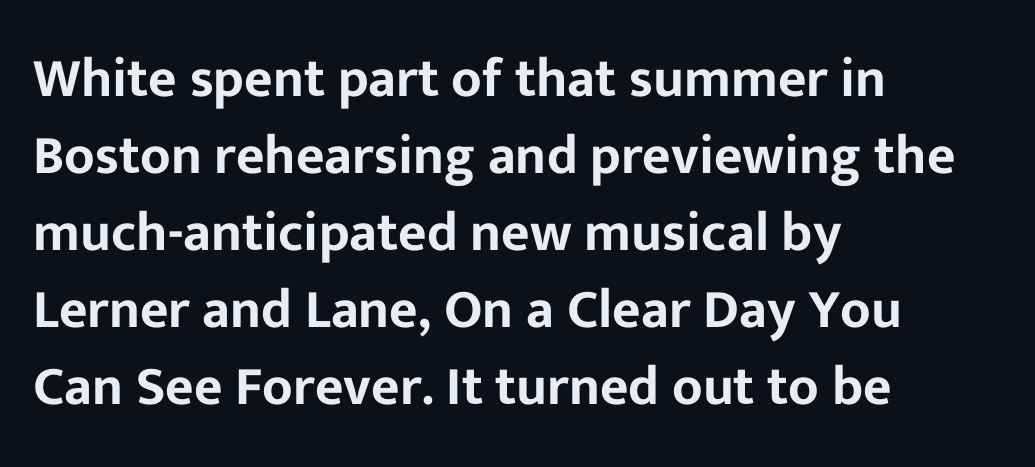
Q: Is the text italic (slanted)? A: No, it is upright.
Q: Is the typeface a serif or a sans-serif typeface? A: Sans-serif.
Q: Is the text underlined? A: No.
Q: How is the paragraph aligned? A: Left-aligned.
Q: Is the spacing between letters normal or unusually wide? A: Normal.
Q: Is the spacing between lines tight, normal or loose? A: Normal.
Q: Width (condensed, normal, or wide)? A: Normal.
Q: Stroke contrast? A: Low.
Q: x-height? A: Medium.
Q: Monospaced? A: No.
